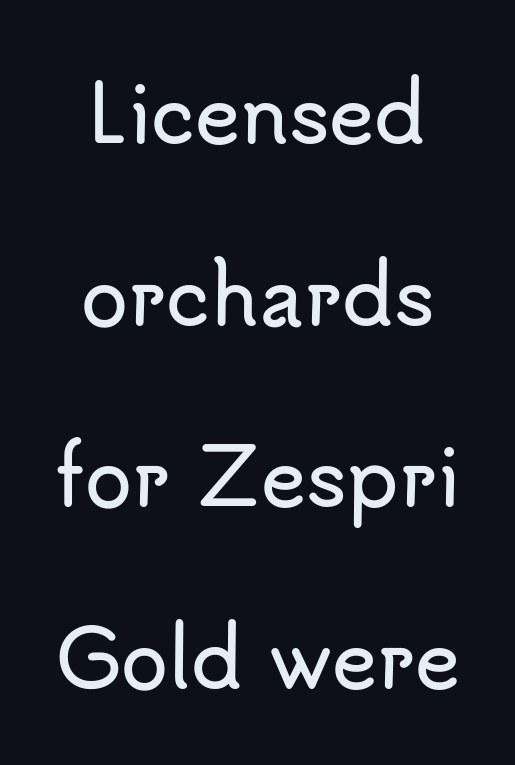
Q: Is the text italic (slanted)? A: No, it is upright.
Q: Is the typeface a serif or a sans-serif typeface? A: Sans-serif.
Q: Is the text underlined? A: No.
Q: Is the spacing between letters normal or unusually wide? A: Normal.
Q: Is the spacing between lines tight, normal or loose? A: Loose.
Q: Width (condensed, normal, or wide)? A: Normal.
Q: Stroke contrast? A: Low.
Q: x-height? A: Small.
Q: Monospaced? A: No.
